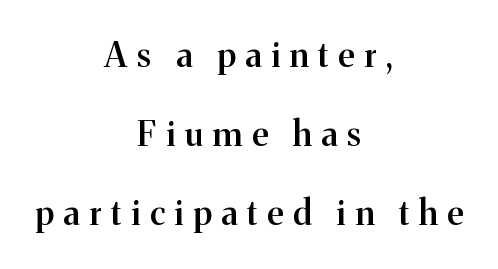
{"serif": "yes", "italic": "no", "bold": "semi", "weight": "semibold", "width": "normal", "stroke_contrast": "medium", "x_height": "medium", "monospaced": "no", "underline": "no", "align": "center", "line_spacing": "loose", "line_spacing_ratio": 2.33, "letter_spacing": "wide", "letter_spacing_em": 0.29, "glyph_px": 34}
